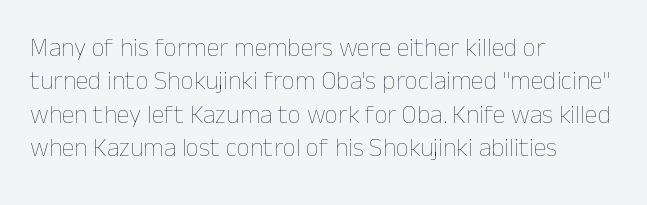
{"italic": "no", "bold": "no", "underline": "no", "align": "left", "line_spacing": "normal", "line_spacing_ratio": 1.28, "letter_spacing": "normal", "letter_spacing_em": 0.0, "glyph_px": 26}
